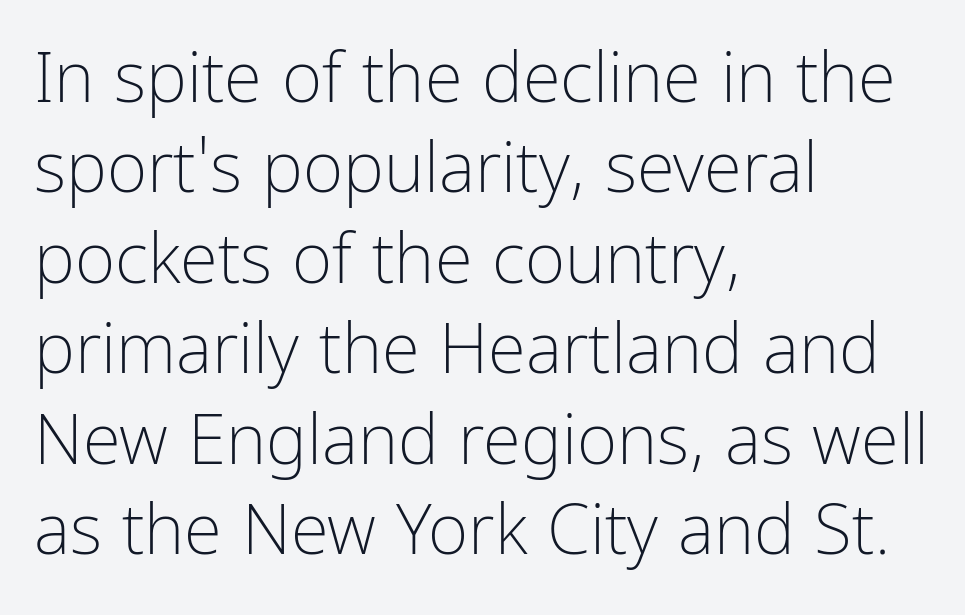
Q: Is the text bold? A: No.
Q: Is the text italic (slanted)? A: No, it is upright.
Q: Is the typeface a serif or a sans-serif typeface? A: Sans-serif.
Q: Is the text underlined? A: No.
Q: How is the paragraph aligned? A: Left-aligned.
Q: Is the spacing between letters normal or unusually wide? A: Normal.
Q: Is the spacing between lines tight, normal or loose? A: Normal.
Q: Width (condensed, normal, or wide)? A: Condensed.
Q: Stroke contrast? A: Low.
Q: x-height? A: Medium.
Q: Monospaced? A: No.
